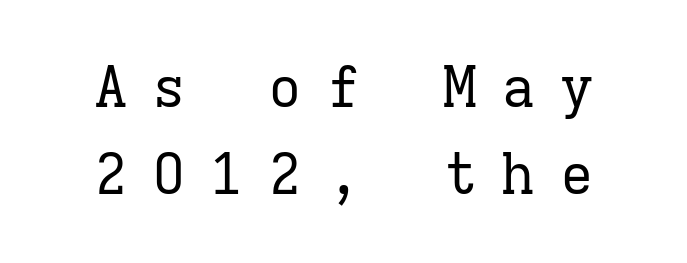
The image shows 56 px regular-weight serif type, upright, monospaced; set normal line spacing (1.56x), unusually wide letter spacing (+0.44 em), not underlined; low stroke contrast and a medium x-height.
